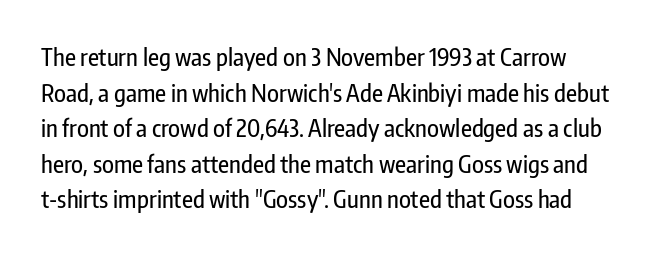
The image shows 24 px text type, upright; set normal line spacing (1.48x), normal letter spacing, not underlined.
